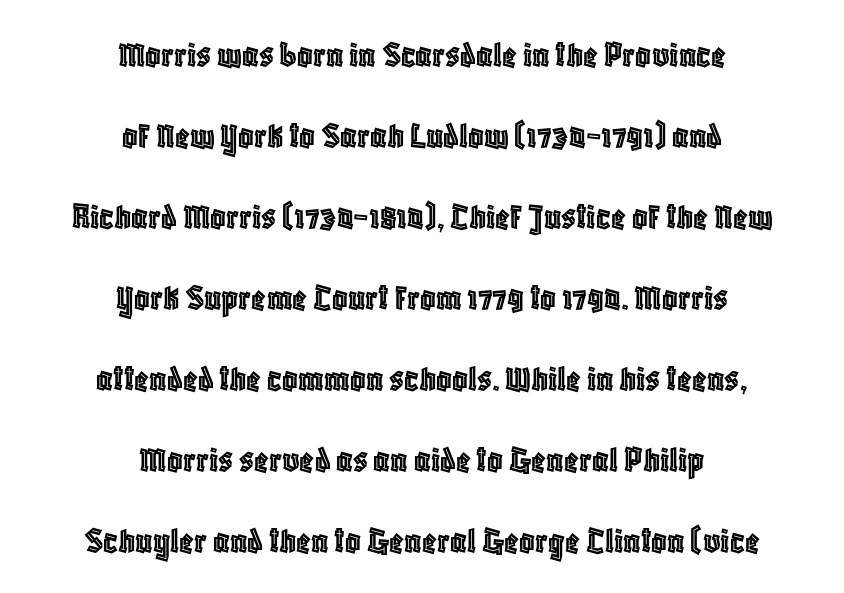
Q: Is the text italic (slanted)? A: No, it is upright.
Q: Is the text underlined? A: No.
Q: How is the paragraph aligned? A: Centered.
Q: Is the spacing between letters normal or unusually wide? A: Normal.
Q: Is the spacing between lines tight, normal or loose? A: Loose.
Q: Width (condensed, normal, or wide)? A: Condensed.
Q: x-height? A: Large.
Q: Monospaced? A: No.
